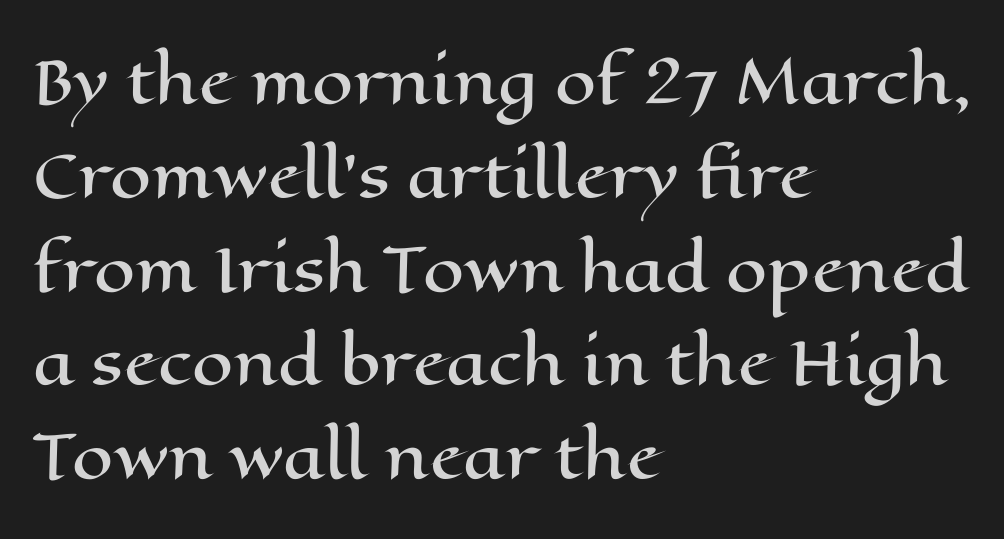
Interline gaps are of average width in this sample. This sample has the flowing, uneven cadence of proportional lettering. The area under the type is left untouched. The face used here is rendered with its standard letterfit.
